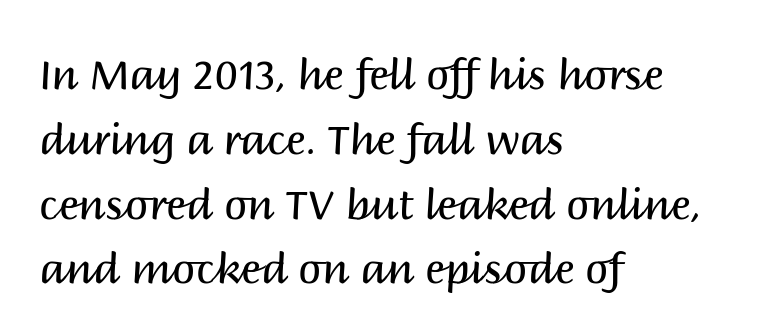
{"serif": "no", "bold": "no", "weight": "regular", "width": "normal", "stroke_contrast": "medium", "x_height": "large", "monospaced": "no", "underline": "no", "align": "left", "line_spacing": "normal", "line_spacing_ratio": 1.58, "letter_spacing": "normal", "letter_spacing_em": 0.0, "glyph_px": 41}
